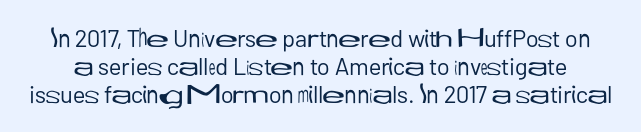
The image shows 24 px text type, upright; set line spacing 1.17x, normal letter spacing, not underlined.
